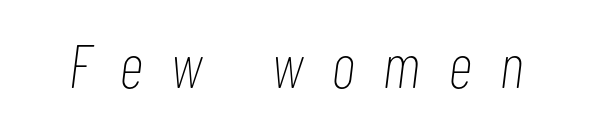
Q: Is the text bold? A: No.
Q: Is the text italic (slanted)? A: Yes, it leans right by about 7 degrees.
Q: Is the text underlined? A: No.
Q: Is the spacing between letters normal or unusually wide? A: Unusually wide.
Q: Width (condensed, normal, or wide)? A: Condensed.
Q: Stroke contrast? A: Low.
Q: x-height? A: Medium.
Q: Monospaced? A: No.
